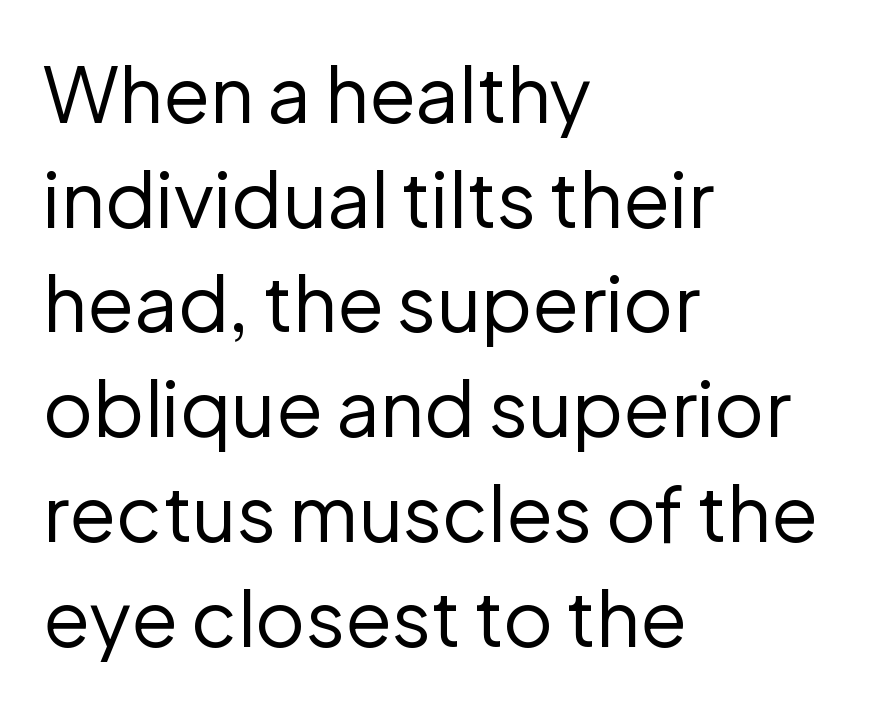
The image shows 77 px regular-weight sans-serif type, upright; set left-aligned, normal line spacing (1.36x), normal letter spacing, not underlined; low stroke contrast and a medium x-height.
